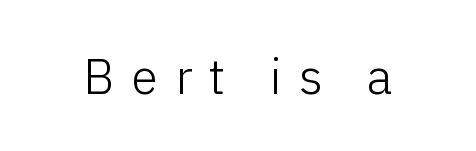
Q: Is the text bold? A: No.
Q: Is the text italic (slanted)? A: No, it is upright.
Q: Is the typeface a serif or a sans-serif typeface? A: Sans-serif.
Q: Is the text underlined? A: No.
Q: Is the spacing between letters normal or unusually wide? A: Unusually wide.
Q: Width (condensed, normal, or wide)? A: Normal.
Q: Stroke contrast? A: Low.
Q: x-height? A: Medium.
Q: Monospaced? A: No.
